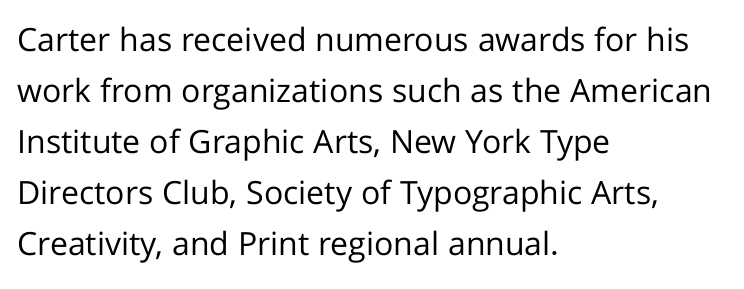
A bare baseline throughout the passage. The glyphs in this specimen are sans serif. The font sits on the lighter half of the weight spectrum, regular included. Rendered with straight, roman letterforms. Character widths vary here, with narrow letters taking less room than wide ones.
